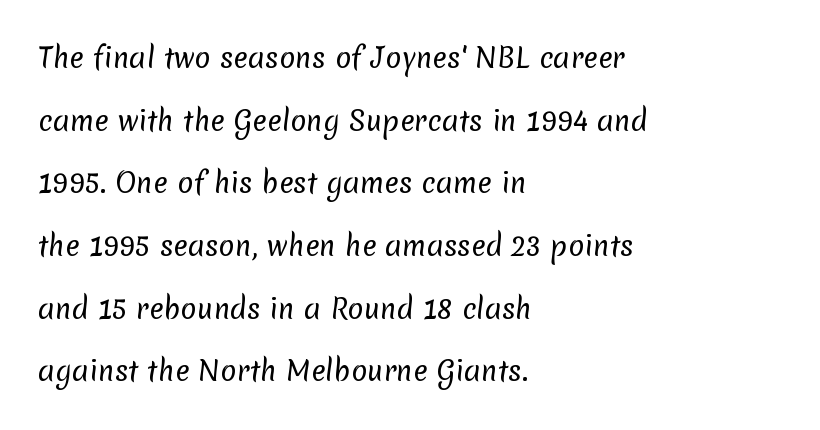
Notice the wide empty band between every row — that's loose leading. These glyphs show unthickened strokes, regular width or finer. The tracking reads as untouched default to a designer's eye. This rendering uses left alignment, leaving the right contour irregular. Type without underlining.
